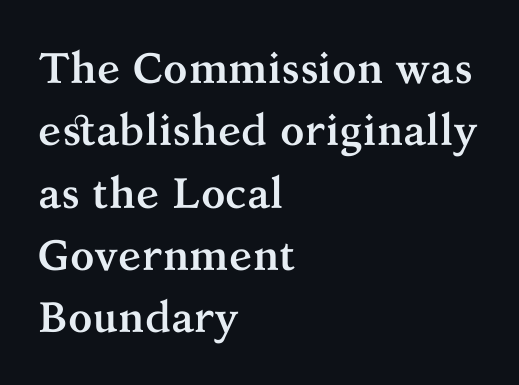
A typesetter would label this face a serif. No italicization has been applied; the sample stays upright. This rendering leaves character spacing at its baseline value. Line starts are locked; line ends wander.
